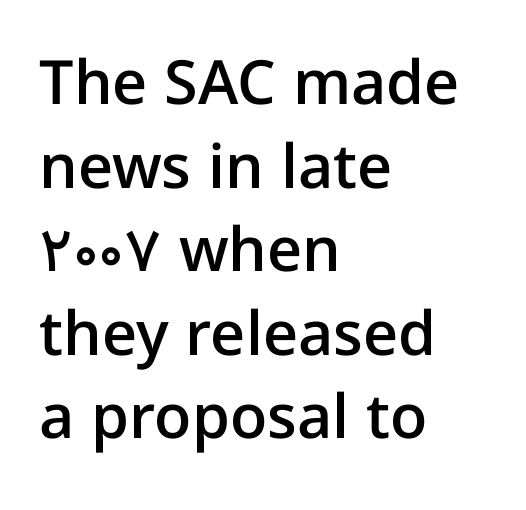
Q: Is the text bold? A: Semi-bold.
Q: Is the text italic (slanted)? A: No, it is upright.
Q: Is the typeface a serif or a sans-serif typeface? A: Sans-serif.
Q: Is the text underlined? A: No.
Q: How is the paragraph aligned? A: Left-aligned.
Q: Is the spacing between letters normal or unusually wide? A: Normal.
Q: Is the spacing between lines tight, normal or loose? A: Normal.
Q: Width (condensed, normal, or wide)? A: Normal.
Q: Stroke contrast? A: Low.
Q: x-height? A: Medium.
Q: Monospaced? A: No.
